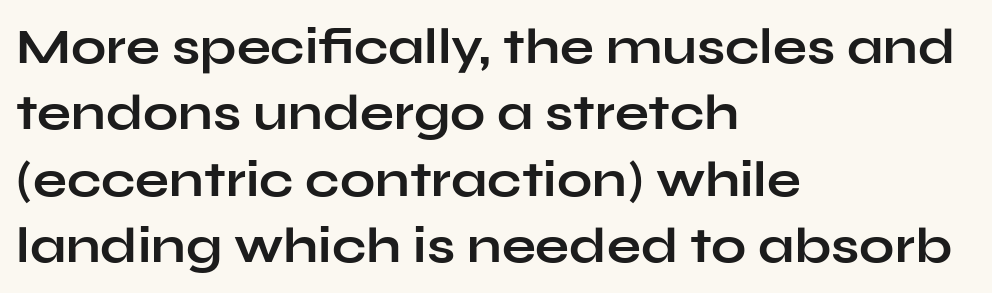
{"serif": "no", "italic": "no", "bold": "yes", "weight": "bold", "width": "wide", "stroke_contrast": "low", "x_height": "medium", "monospaced": "no", "underline": "no", "align": "left", "line_spacing": "normal", "line_spacing_ratio": 1.33, "letter_spacing": "normal", "letter_spacing_em": 0.0, "glyph_px": 50}
